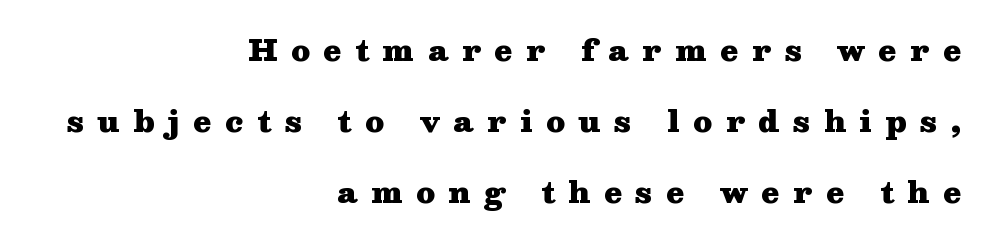
Q: Is the text bold? A: Yes.
Q: Is the text italic (slanted)? A: No, it is upright.
Q: Is the typeface a serif or a sans-serif typeface? A: Serif.
Q: Is the text underlined? A: No.
Q: How is the paragraph aligned? A: Right-aligned.
Q: Is the spacing between letters normal or unusually wide? A: Unusually wide.
Q: Is the spacing between lines tight, normal or loose? A: Loose.
Q: Width (condensed, normal, or wide)? A: Wide.
Q: Stroke contrast? A: Medium.
Q: x-height? A: Medium.
Q: Monospaced? A: No.
